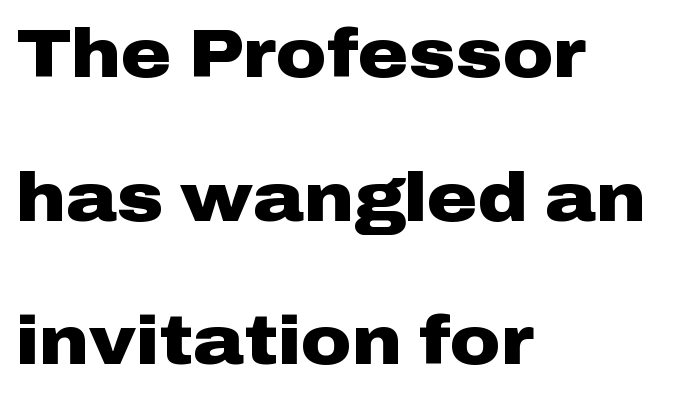
{"serif": "no", "italic": "no", "bold": "yes", "weight": "heavy", "width": "wide", "stroke_contrast": "low", "x_height": "medium", "monospaced": "no", "underline": "no", "align": "left", "line_spacing": "loose", "line_spacing_ratio": 2.08, "letter_spacing": "normal", "letter_spacing_em": 0.0, "glyph_px": 69}
